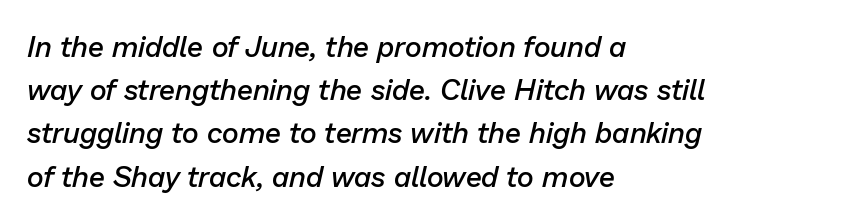
{"italic": "yes", "lean": "right", "slant_degrees": 13, "bold": "semi", "weight": "semibold", "width": "normal", "stroke_contrast": "low", "x_height": "medium", "monospaced": "no", "underline": "no", "align": "left", "line_spacing": "normal", "line_spacing_ratio": 1.49, "letter_spacing": "normal", "letter_spacing_em": 0.0, "glyph_px": 29}
